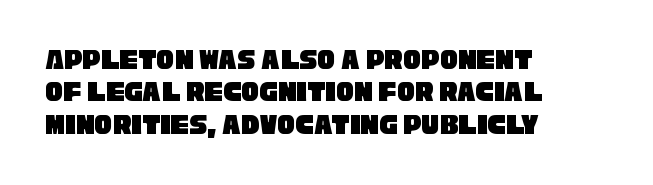
Q: Is the typeface a serif or a sans-serif typeface? A: Sans-serif.
Q: Is the text underlined? A: No.
Q: How is the paragraph aligned? A: Left-aligned.
Q: Is the spacing between letters normal or unusually wide? A: Normal.
Q: Is the spacing between lines tight, normal or loose? A: Tight.
Q: Width (condensed, normal, or wide)? A: Condensed.
Q: Stroke contrast? A: Low.
Q: x-height? A: Large.
Q: Monospaced? A: No.
